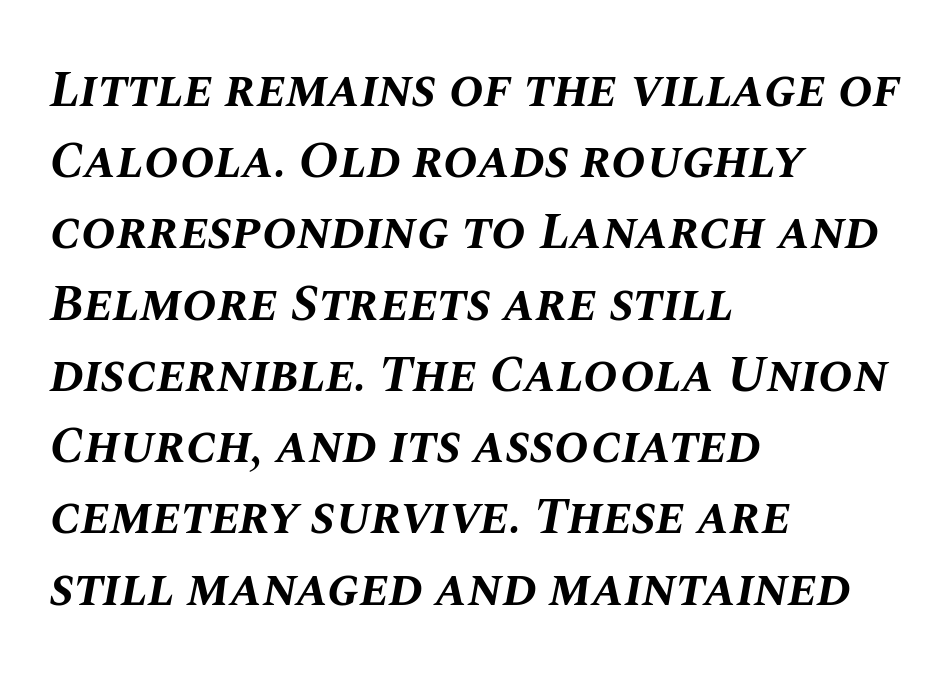
{"italic": "yes", "lean": "right", "slant_degrees": 10, "bold": "yes", "weight": "bold", "width": "normal", "stroke_contrast": "medium", "x_height": "large", "monospaced": "no", "underline": "no", "align": "left", "line_spacing": "normal", "line_spacing_ratio": 1.37, "letter_spacing": "normal", "letter_spacing_em": 0.0, "glyph_px": 52}
